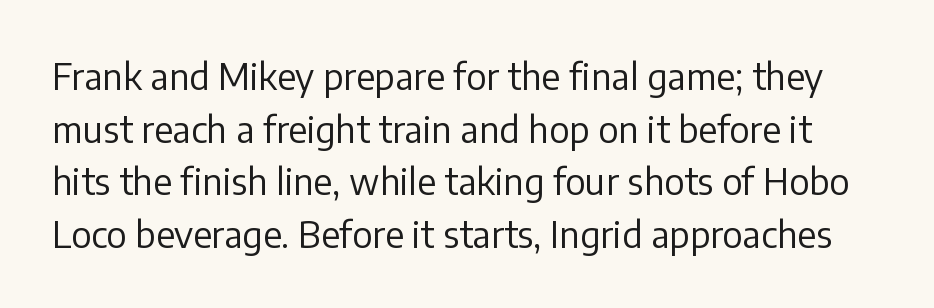
{"serif": "no", "italic": "no", "bold": "no", "weight": "regular", "width": "normal", "stroke_contrast": "low", "x_height": "medium", "monospaced": "no", "underline": "no", "line_spacing": "normal", "line_spacing_ratio": 1.46, "letter_spacing": "normal", "letter_spacing_em": 0.0, "glyph_px": 36}
